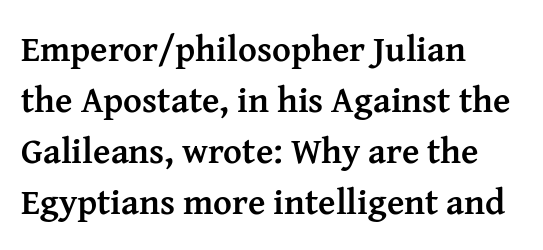
The image shows 36 px semibold serif type, upright; set left-aligned, normal line spacing (1.42x), normal letter spacing, not underlined; medium stroke contrast and a medium x-height.
